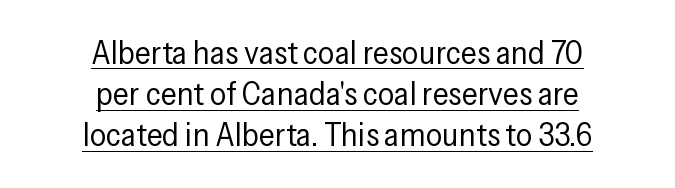
Q: Is the text bold? A: No.
Q: Is the text italic (slanted)? A: No, it is upright.
Q: Is the typeface a serif or a sans-serif typeface? A: Sans-serif.
Q: Is the text underlined? A: Yes.
Q: How is the paragraph aligned? A: Centered.
Q: Is the spacing between letters normal or unusually wide? A: Normal.
Q: Is the spacing between lines tight, normal or loose? A: Normal.
Q: Width (condensed, normal, or wide)? A: Condensed.
Q: Stroke contrast? A: Low.
Q: x-height? A: Medium.
Q: Monospaced? A: No.
